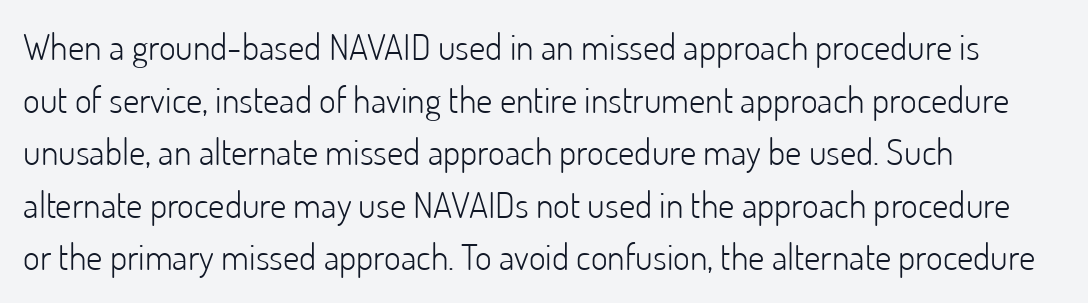
Q: Is the text bold? A: No.
Q: Is the text italic (slanted)? A: No, it is upright.
Q: Is the typeface a serif or a sans-serif typeface? A: Sans-serif.
Q: Is the text underlined? A: No.
Q: How is the paragraph aligned? A: Left-aligned.
Q: Is the spacing between letters normal or unusually wide? A: Normal.
Q: Is the spacing between lines tight, normal or loose? A: Normal.
Q: Width (condensed, normal, or wide)? A: Normal.
Q: Stroke contrast? A: Low.
Q: x-height? A: Small.
Q: Monospaced? A: No.
